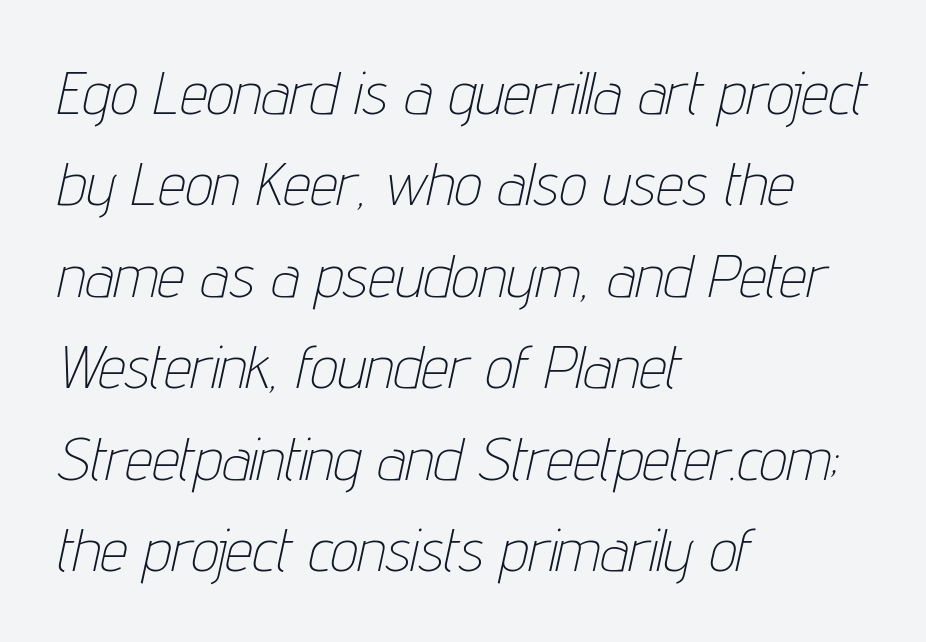
Q: Is the text bold? A: No.
Q: Is the text italic (slanted)? A: Yes, it leans right by about 12 degrees.
Q: Is the text underlined? A: No.
Q: How is the paragraph aligned? A: Left-aligned.
Q: Is the spacing between letters normal or unusually wide? A: Normal.
Q: Is the spacing between lines tight, normal or loose? A: Normal.
Q: Width (condensed, normal, or wide)? A: Condensed.
Q: Stroke contrast? A: Low.
Q: x-height? A: Medium.
Q: Monospaced? A: No.
